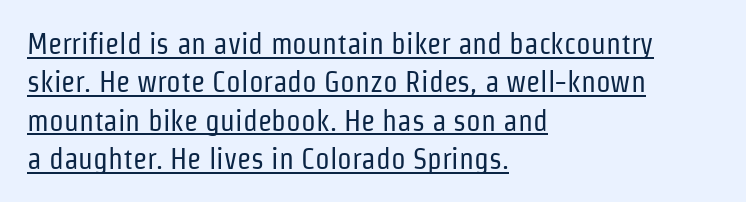
{"serif": "no", "italic": "no", "bold": "no", "weight": "regular", "width": "condensed", "stroke_contrast": "low", "x_height": "medium", "monospaced": "no", "underline": "yes", "align": "left", "line_spacing": "normal", "line_spacing_ratio": 1.32, "letter_spacing": "normal", "letter_spacing_em": 0.0, "glyph_px": 29}
